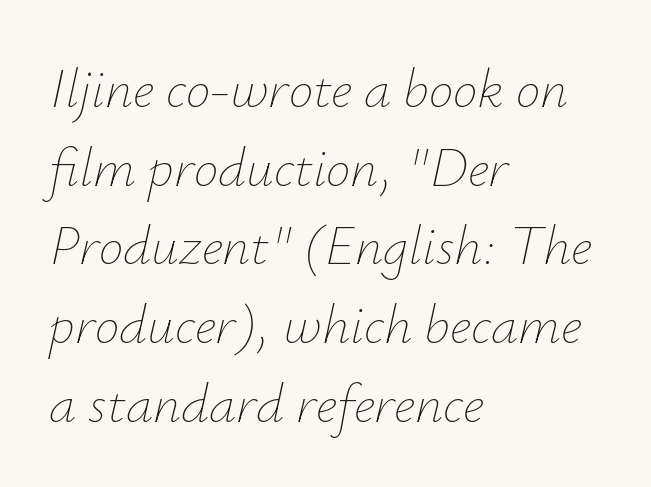
Q: Is the text bold? A: No.
Q: Is the text italic (slanted)? A: Yes, it leans right by about 12 degrees.
Q: Is the text underlined? A: No.
Q: How is the paragraph aligned? A: Left-aligned.
Q: Is the spacing between letters normal or unusually wide? A: Normal.
Q: Is the spacing between lines tight, normal or loose? A: Normal.
Q: Width (condensed, normal, or wide)? A: Normal.
Q: Stroke contrast? A: Low.
Q: x-height? A: Small.
Q: Monospaced? A: No.
